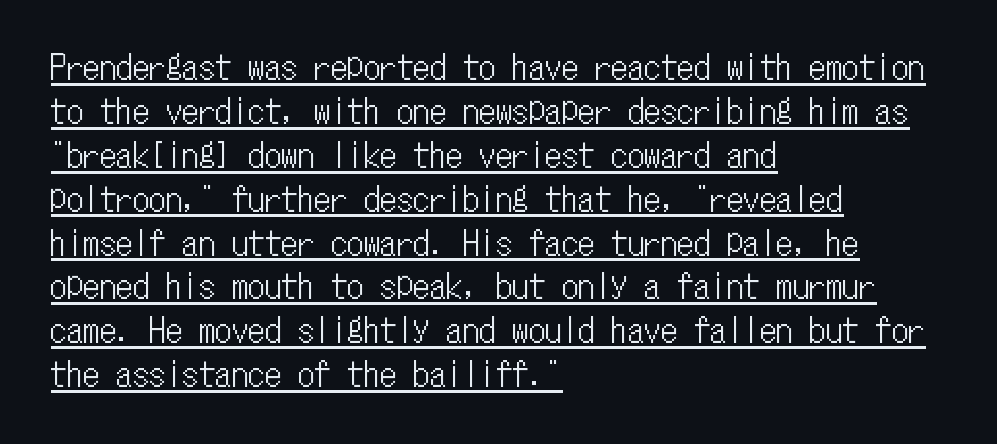
Q: Is the text italic (slanted)? A: No, it is upright.
Q: Is the text underlined? A: Yes.
Q: How is the paragraph aligned? A: Left-aligned.
Q: Is the spacing between letters normal or unusually wide? A: Normal.
Q: Is the spacing between lines tight, normal or loose? A: Normal.
Q: Width (condensed, normal, or wide)? A: Condensed.
Q: Stroke contrast? A: Low.
Q: x-height? A: Medium.
Q: Monospaced? A: Yes.
